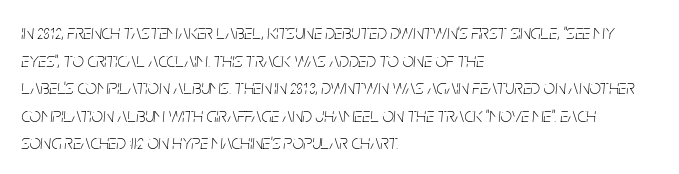
The passage shown is not underscored anywhere. Short and long lines alike share a common starting point at left. These lines were composed using italics. On a weight scale, this lands at 450 or below. This sample keeps an unexceptional amount of space between lines. This rendering leaves character spacing at its baseline value.
